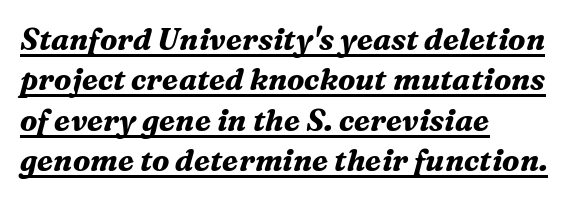
A typesetter would call this zero additional tracking. The text carries the slant typical of an italic or oblique font. The string is rendered with underlining switched on. Look at the bottom of the vertical strokes: they flare into serifs here.
